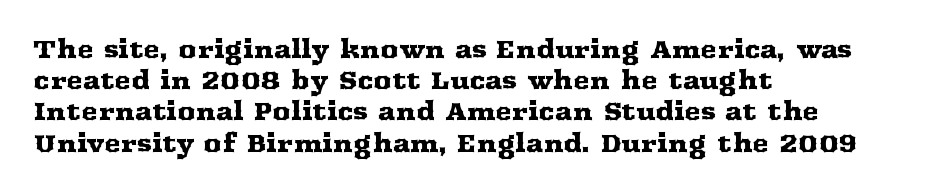
{"italic": "no", "underline": "no", "align": "left", "line_spacing": "normal", "line_spacing_ratio": 1.25, "letter_spacing": "normal", "letter_spacing_em": 0.0, "glyph_px": 25}
